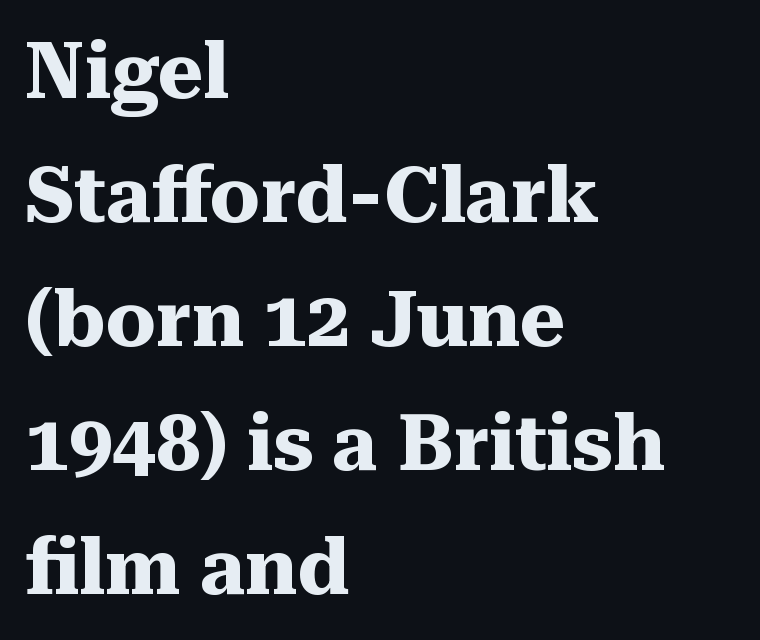
{"serif": "yes", "italic": "no", "bold": "yes", "weight": "heavy", "width": "normal", "stroke_contrast": "medium", "x_height": "medium", "monospaced": "no", "underline": "no", "align": "left", "line_spacing": "normal", "line_spacing_ratio": 1.59, "letter_spacing": "normal", "letter_spacing_em": 0.0, "glyph_px": 78}
